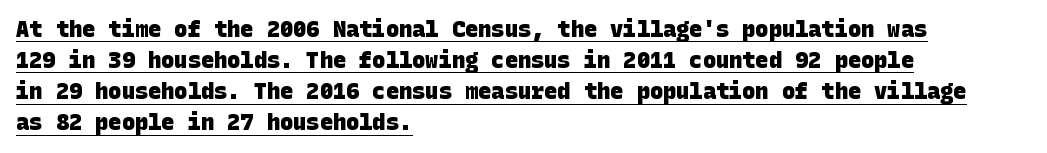
{"bold": "yes", "underline": "yes", "align": "left", "line_spacing": "normal", "line_spacing_ratio": 1.41, "letter_spacing": "normal", "letter_spacing_em": 0.0, "glyph_px": 22}
